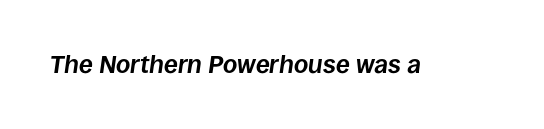
The image shows 25 px bold type, italic (leaning right); set normal letter spacing, not underlined.
